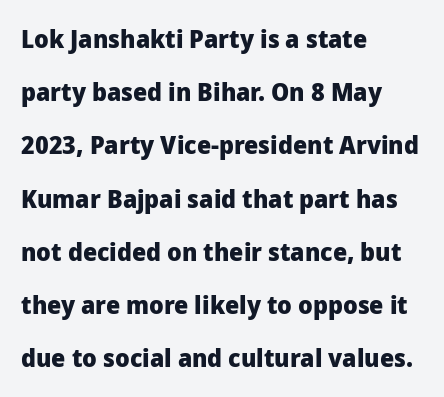
Q: Is the text bold? A: Yes.
Q: Is the text italic (slanted)? A: No, it is upright.
Q: Is the text underlined? A: No.
Q: How is the paragraph aligned? A: Left-aligned.
Q: Is the spacing between letters normal or unusually wide? A: Normal.
Q: Is the spacing between lines tight, normal or loose? A: Loose.
